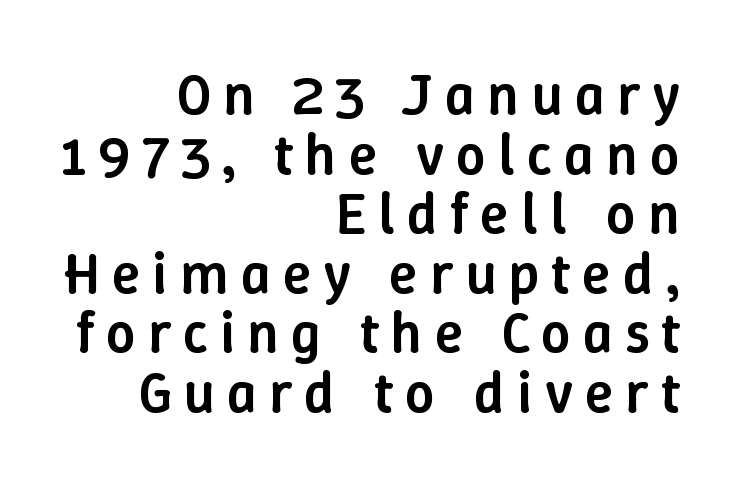
Q: Is the text bold? A: Semi-bold.
Q: Is the text italic (slanted)? A: No, it is upright.
Q: Is the text underlined? A: No.
Q: How is the paragraph aligned? A: Right-aligned.
Q: Is the spacing between letters normal or unusually wide? A: Unusually wide.
Q: Is the spacing between lines tight, normal or loose? A: Tight.
Q: Width (condensed, normal, or wide)? A: Normal.
Q: Stroke contrast? A: Low.
Q: x-height? A: Medium.
Q: Monospaced? A: No.
